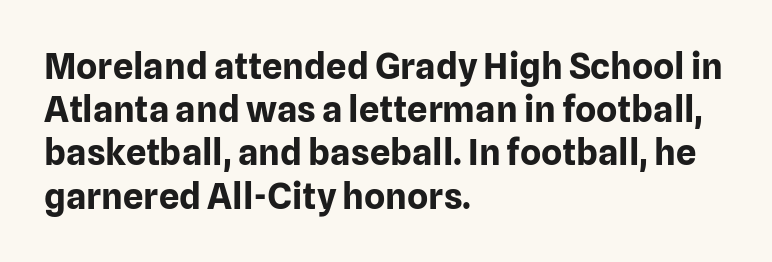
{"serif": "no", "italic": "no", "bold": "yes", "weight": "bold", "width": "normal", "stroke_contrast": "low", "x_height": "medium", "monospaced": "no", "underline": "no", "align": "left", "line_spacing_ratio": 1.2, "letter_spacing": "normal", "letter_spacing_em": 0.0, "glyph_px": 36}
